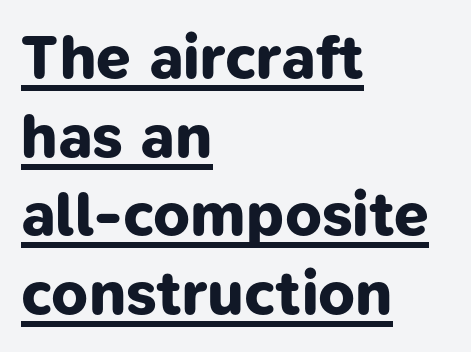
{"serif": "no", "bold": "yes", "weight": "bold", "width": "normal", "stroke_contrast": "low", "x_height": "medium", "monospaced": "no", "underline": "yes", "align": "left", "line_spacing": "normal", "line_spacing_ratio": 1.27, "letter_spacing": "normal", "letter_spacing_em": 0.0, "glyph_px": 62}
